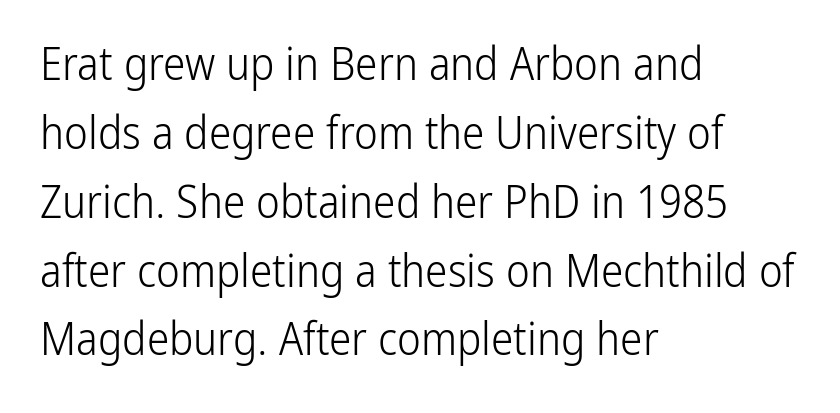
The image shows 45 px light, condensed sans-serif type, upright; set left-aligned, normal line spacing (1.53x), normal letter spacing, not underlined; low stroke contrast and a medium x-height.
